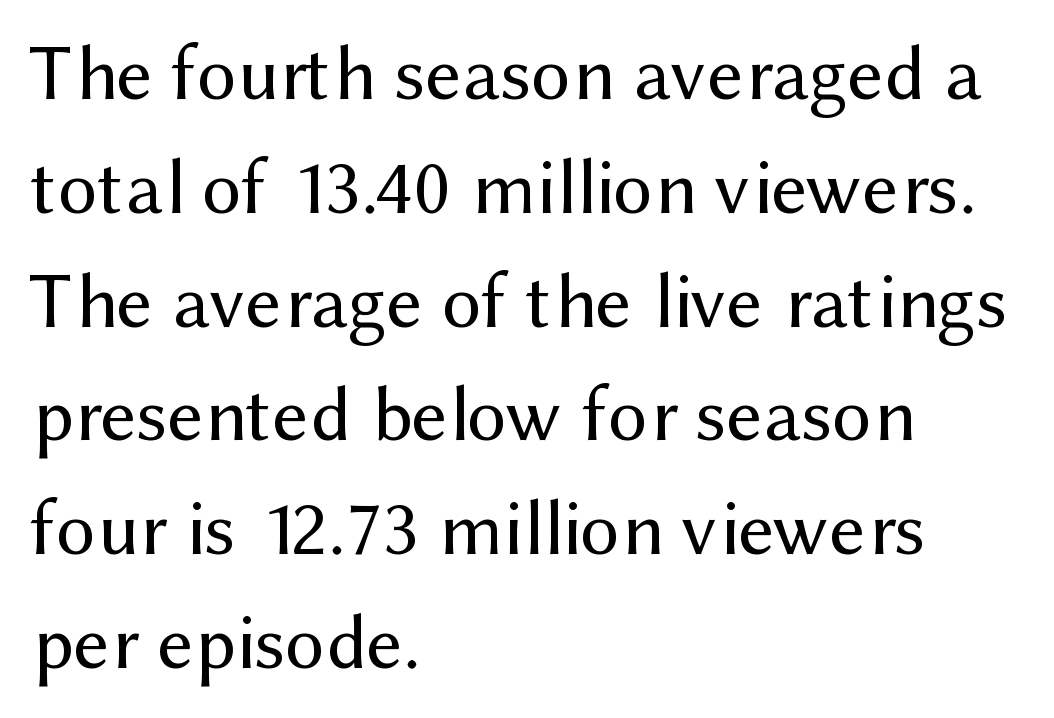
{"serif": "no", "italic": "no", "bold": "no", "weight": "regular", "width": "normal", "stroke_contrast": "medium", "x_height": "medium", "monospaced": "no", "underline": "no", "align": "left", "line_spacing": "normal", "line_spacing_ratio": 1.44, "letter_spacing": "normal", "letter_spacing_em": 0.0, "glyph_px": 79}
